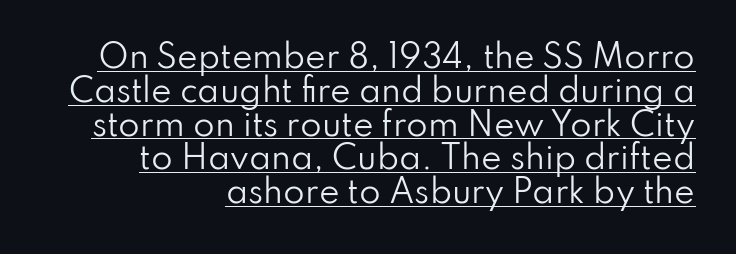
{"serif": "no", "italic": "no", "bold": "no", "weight": "regular", "width": "normal", "stroke_contrast": "low", "x_height": "small", "monospaced": "no", "underline": "yes", "align": "right", "line_spacing": "tight", "line_spacing_ratio": 1.09, "letter_spacing": "normal", "letter_spacing_em": 0.0, "glyph_px": 31}
